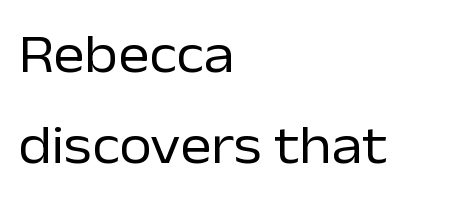
The image shows 53 px regular-weight sans-serif type, upright; set left-aligned, line spacing 1.72x, normal letter spacing, not underlined; low stroke contrast and a medium x-height.
